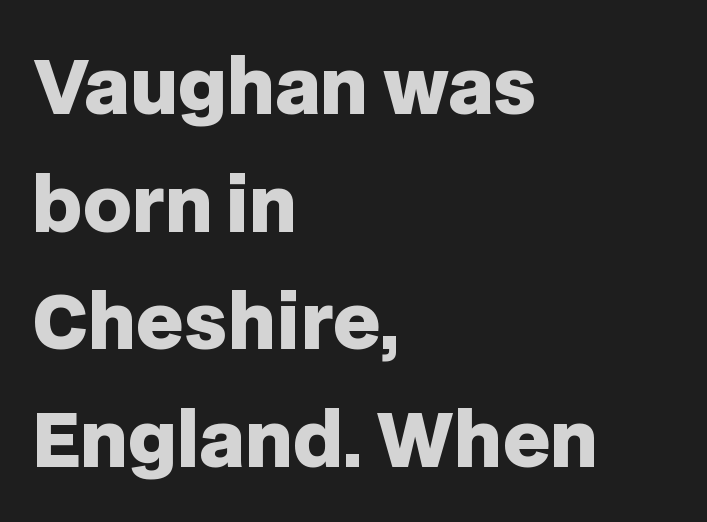
The image shows 74 px heavy sans-serif type, upright; set left-aligned, normal line spacing (1.59x), normal letter spacing, not underlined; low stroke contrast and a large x-height.
